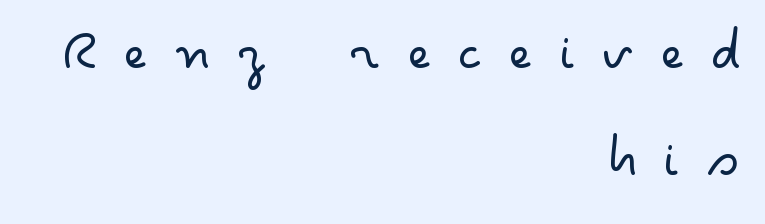
Q: Is the text bold? A: No.
Q: Is the text italic (slanted)? A: No, it is upright.
Q: Is the typeface a serif or a sans-serif typeface? A: Sans-serif.
Q: Is the text underlined? A: No.
Q: How is the paragraph aligned? A: Right-aligned.
Q: Is the spacing between letters normal or unusually wide? A: Unusually wide.
Q: Is the spacing between lines tight, normal or loose? A: Normal.
Q: Width (condensed, normal, or wide)? A: Wide.
Q: Stroke contrast? A: Low.
Q: x-height? A: Small.
Q: Monospaced? A: No.
